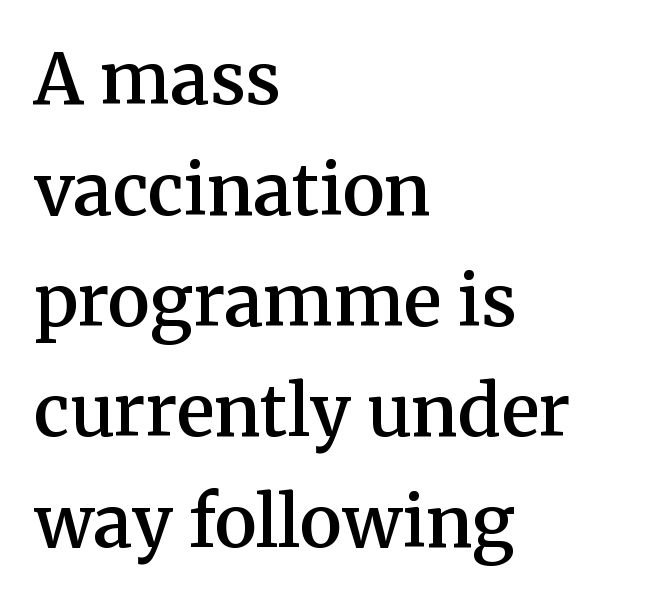
The image shows 71 px semibold serif type, upright; set left-aligned, normal line spacing (1.56x), normal letter spacing, not underlined; medium stroke contrast and a medium x-height.
